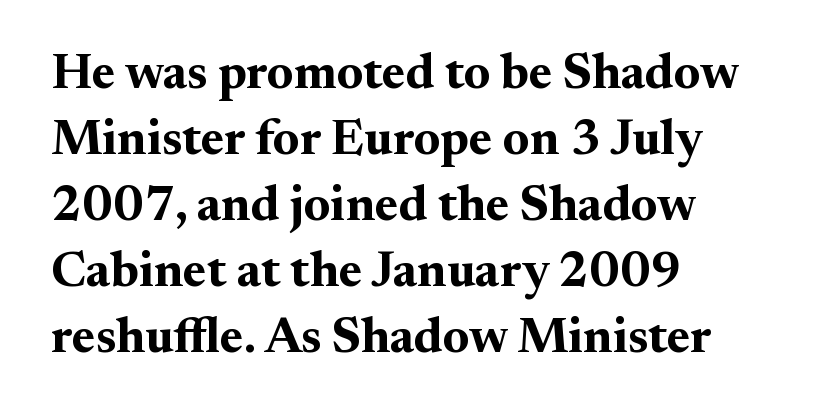
{"serif": "yes", "italic": "no", "bold": "yes", "weight": "bold", "width": "normal", "stroke_contrast": "medium", "x_height": "small", "monospaced": "no", "underline": "no", "align": "left", "line_spacing": "normal", "line_spacing_ratio": 1.32, "letter_spacing": "normal", "letter_spacing_em": 0.0, "glyph_px": 50}
